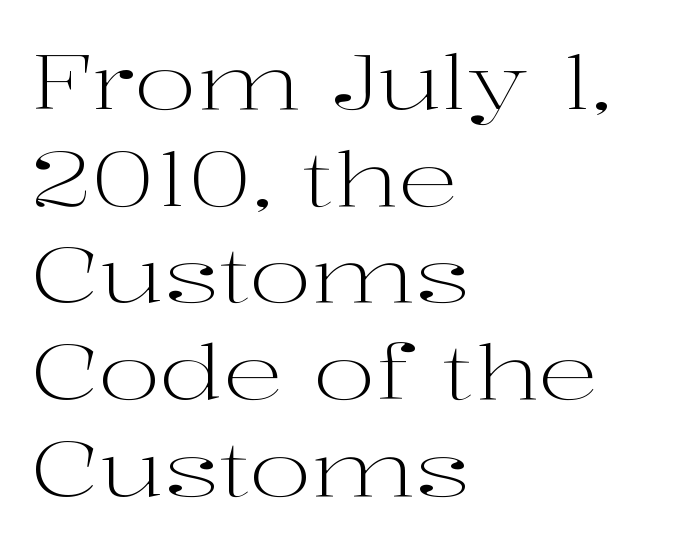
Q: Is the text bold? A: No.
Q: Is the text italic (slanted)? A: No, it is upright.
Q: Is the typeface a serif or a sans-serif typeface? A: Serif.
Q: Is the text underlined? A: No.
Q: How is the paragraph aligned? A: Left-aligned.
Q: Is the spacing between letters normal or unusually wide? A: Normal.
Q: Is the spacing between lines tight, normal or loose? A: Normal.
Q: Width (condensed, normal, or wide)? A: Wide.
Q: Stroke contrast? A: High.
Q: x-height? A: Medium.
Q: Monospaced? A: No.
